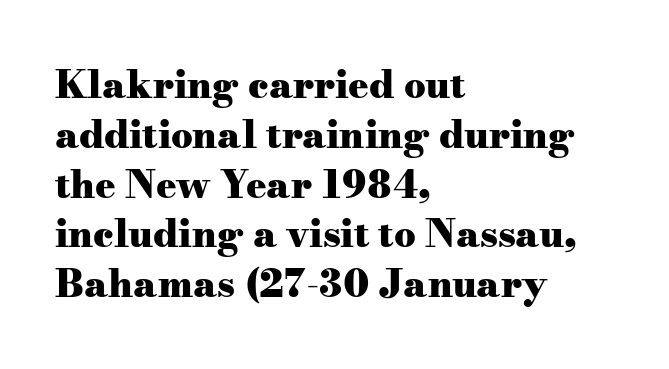
The image shows 38 px heavy, wide serif type, upright; set left-aligned, normal line spacing (1.31x), normal letter spacing, not underlined; medium stroke contrast and a small x-height.
